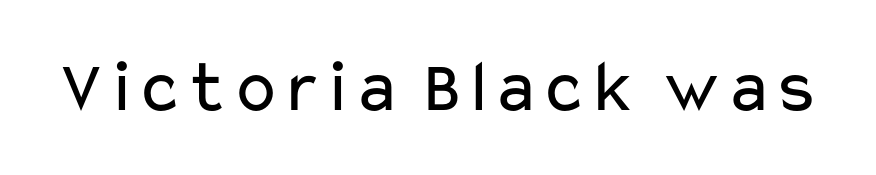
{"serif": "no", "italic": "no", "bold": "no", "weight": "regular", "width": "wide", "stroke_contrast": "low", "x_height": "medium", "monospaced": "no", "underline": "no", "letter_spacing": "normal", "letter_spacing_em": 0.0, "glyph_px": 75}
